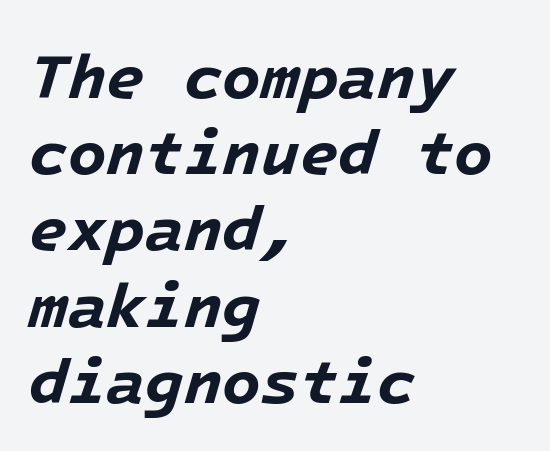
Q: Is the text bold? A: Yes.
Q: Is the text italic (slanted)? A: Yes, it leans right by about 16 degrees.
Q: Is the text underlined? A: No.
Q: How is the paragraph aligned? A: Left-aligned.
Q: Is the spacing between letters normal or unusually wide? A: Normal.
Q: Width (condensed, normal, or wide)? A: Normal.
Q: Stroke contrast? A: Low.
Q: x-height? A: Medium.
